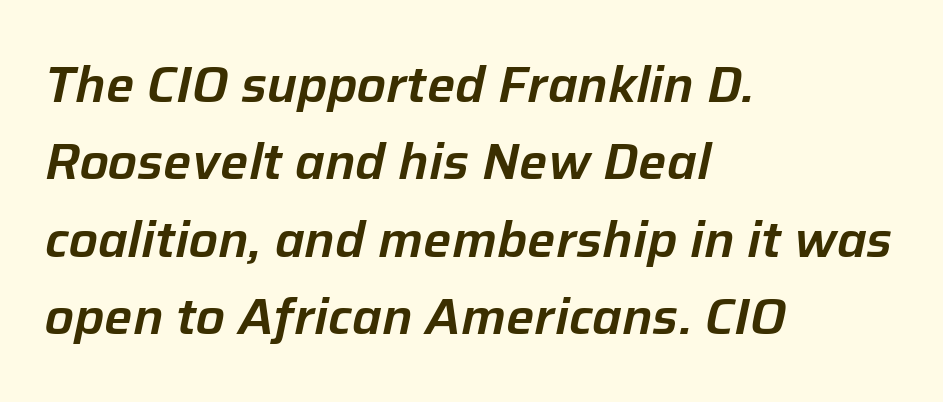
Q: Is the text italic (slanted)? A: Yes, it leans right by about 12 degrees.
Q: Is the text underlined? A: No.
Q: How is the paragraph aligned? A: Left-aligned.
Q: Is the spacing between letters normal or unusually wide? A: Normal.
Q: Is the spacing between lines tight, normal or loose? A: Normal.
Q: Width (condensed, normal, or wide)? A: Normal.
Q: Stroke contrast? A: Low.
Q: x-height? A: Medium.
Q: Monospaced? A: No.
